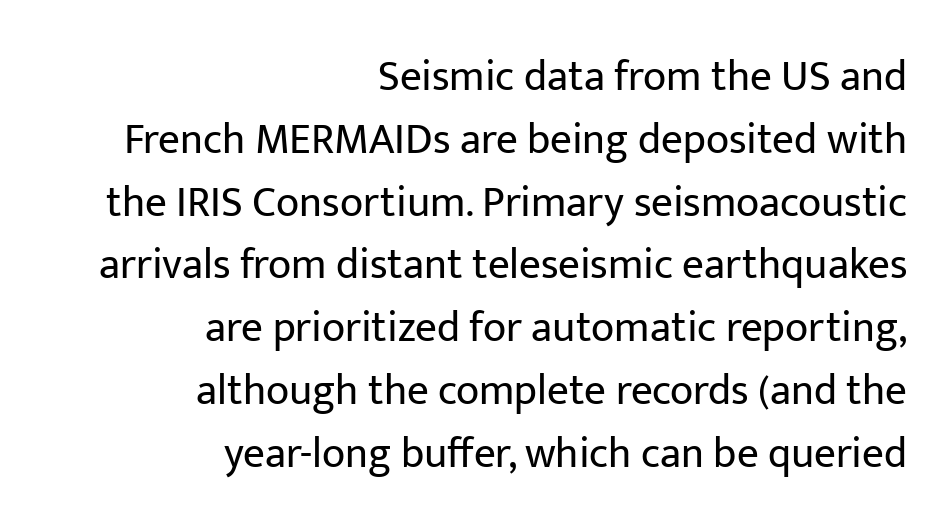
{"serif": "no", "italic": "no", "bold": "no", "weight": "regular", "width": "normal", "stroke_contrast": "low", "x_height": "medium", "monospaced": "no", "underline": "no", "align": "right", "line_spacing": "normal", "line_spacing_ratio": 1.46, "letter_spacing": "normal", "letter_spacing_em": 0.0, "glyph_px": 43}
